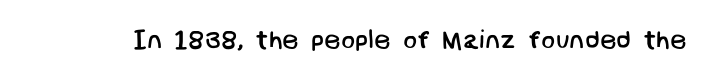
Vertical stems look standard width or narrower in stroke. Unmarked baselines from the first word to the last. There is no visible air inserted between adjacent glyphs.
